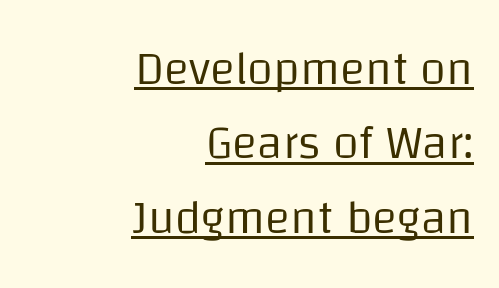
The face used here appears with an underline applied. Honestly, the row spacing looks completely unremarkable. A typesetter would call this proportional, since set widths differ per character. No chunkiness to these letters — they're not bold. Regarding serifs, this sample does without them.
